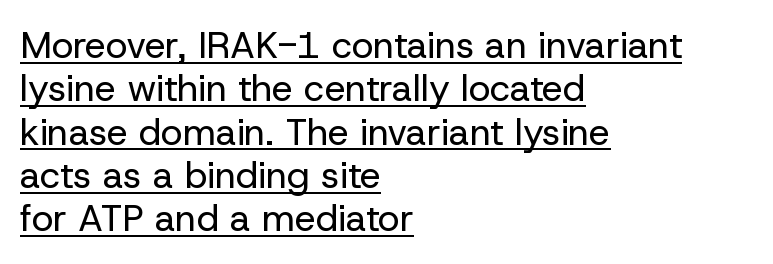
{"serif": "no", "italic": "no", "bold": "no", "weight": "regular", "width": "normal", "stroke_contrast": "low", "x_height": "medium", "monospaced": "no", "underline": "yes", "align": "left", "line_spacing_ratio": 1.17, "letter_spacing": "normal", "letter_spacing_em": 0.0, "glyph_px": 37}
